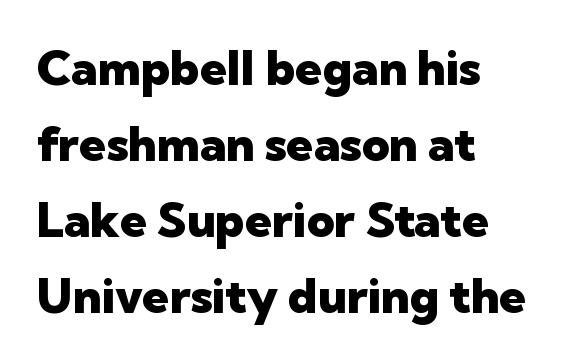
Q: Is the text bold? A: Yes.
Q: Is the text italic (slanted)? A: No, it is upright.
Q: Is the typeface a serif or a sans-serif typeface? A: Sans-serif.
Q: Is the text underlined? A: No.
Q: How is the paragraph aligned? A: Left-aligned.
Q: Is the spacing between letters normal or unusually wide? A: Normal.
Q: Is the spacing between lines tight, normal or loose? A: Normal.
Q: Width (condensed, normal, or wide)? A: Normal.
Q: Stroke contrast? A: Low.
Q: x-height? A: Medium.
Q: Monospaced? A: No.
